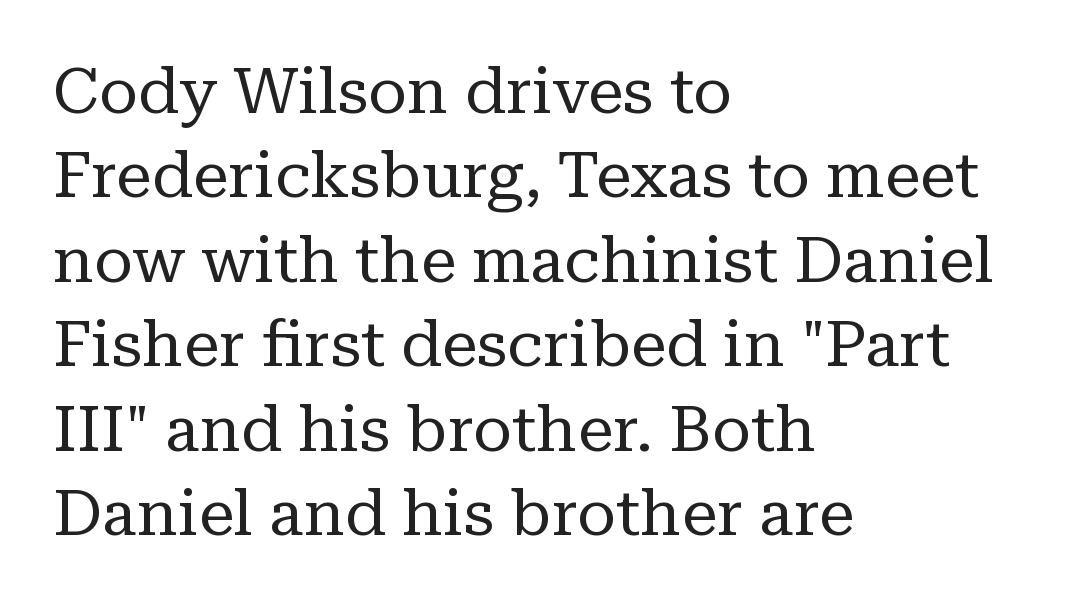
{"serif": "yes", "italic": "no", "bold": "no", "weight": "regular", "width": "normal", "stroke_contrast": "low", "x_height": "medium", "monospaced": "no", "underline": "no", "align": "left", "line_spacing": "normal", "line_spacing_ratio": 1.32, "letter_spacing": "normal", "letter_spacing_em": 0.0, "glyph_px": 64}
